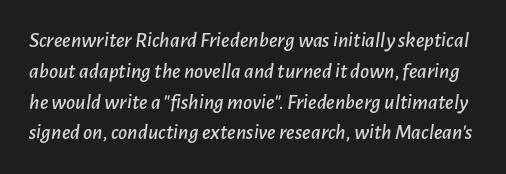
Q: Is the text italic (slanted)? A: Yes, it leans right by about 7 degrees.
Q: Is the text underlined? A: No.
Q: Is the spacing between letters normal or unusually wide? A: Normal.
Q: Is the spacing between lines tight, normal or loose? A: Normal.
